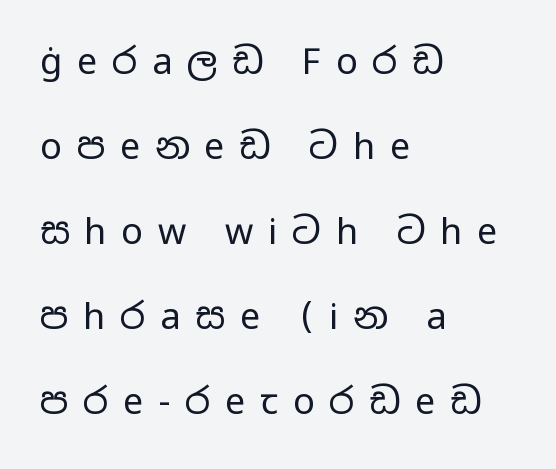
The image shows 36 px regular-weight, wide sans-serif type, upright; set left-aligned, loose line spacing (2.36x), unusually wide letter spacing (+0.41 em), not underlined; low stroke contrast and a medium x-height.
